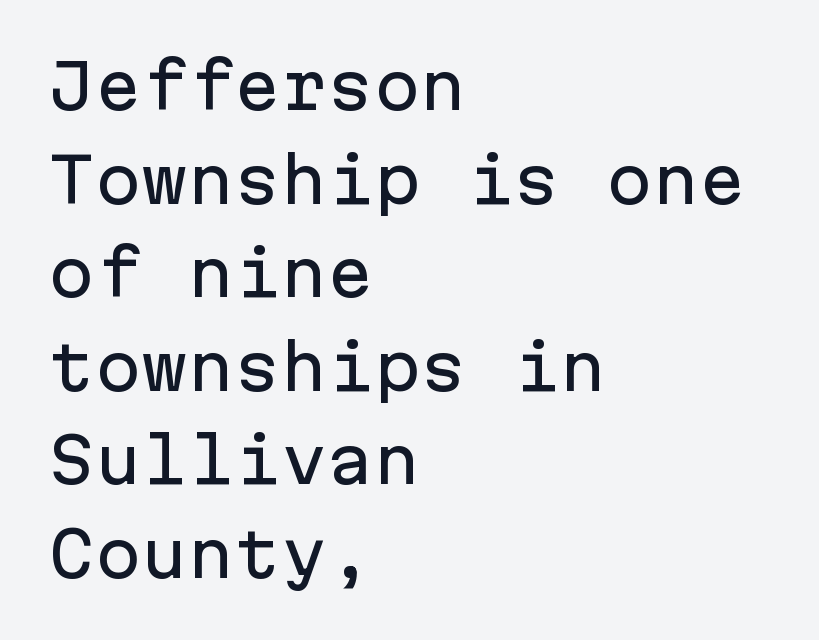
Q: Is the text italic (slanted)? A: No, it is upright.
Q: Is the typeface a serif or a sans-serif typeface? A: Sans-serif.
Q: Is the text underlined? A: No.
Q: How is the paragraph aligned? A: Left-aligned.
Q: Is the spacing between letters normal or unusually wide? A: Normal.
Q: Is the spacing between lines tight, normal or loose? A: Normal.
Q: Width (condensed, normal, or wide)? A: Normal.
Q: Stroke contrast? A: Low.
Q: x-height? A: Medium.
Q: Monospaced? A: Yes.
